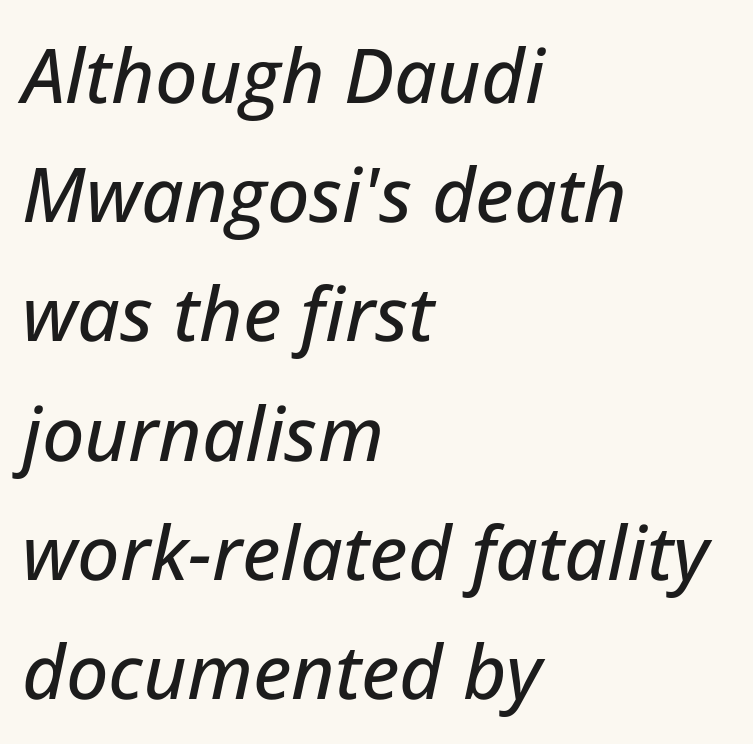
{"italic": "yes", "lean": "right", "slant_degrees": 12, "width": "normal", "stroke_contrast": "low", "x_height": "medium", "monospaced": "no", "underline": "no", "align": "left", "line_spacing": "normal", "line_spacing_ratio": 1.59, "letter_spacing": "normal", "letter_spacing_em": 0.0, "glyph_px": 75}
